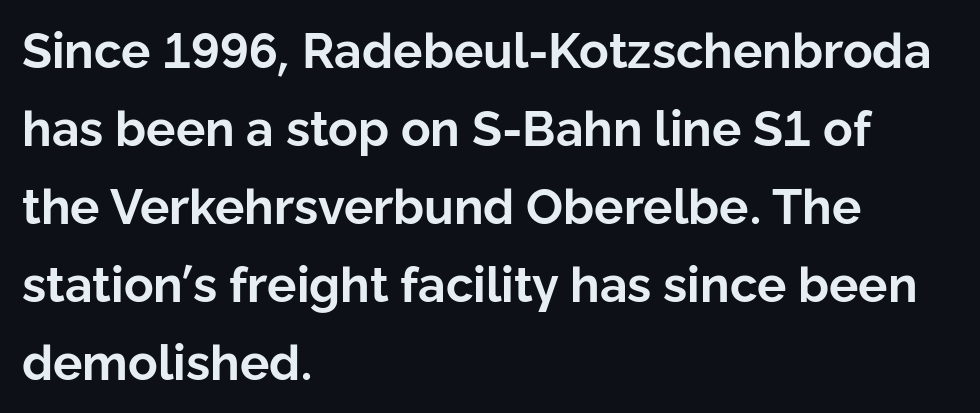
{"serif": "no", "italic": "no", "bold": "yes", "weight": "bold", "width": "normal", "stroke_contrast": "low", "x_height": "medium", "monospaced": "no", "underline": "no", "align": "left", "line_spacing": "normal", "line_spacing_ratio": 1.59, "letter_spacing": "normal", "letter_spacing_em": 0.0, "glyph_px": 49}
